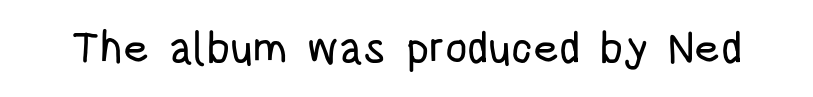
{"serif": "no", "italic": "no", "width": "condensed", "stroke_contrast": "low", "x_height": "large", "monospaced": "no", "underline": "no", "letter_spacing": "normal", "letter_spacing_em": 0.0, "glyph_px": 44}
